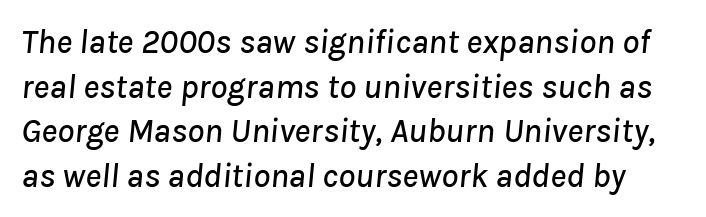
Q: Is the text italic (slanted)? A: Yes, it leans right by about 8 degrees.
Q: Is the text underlined? A: No.
Q: Is the spacing between letters normal or unusually wide? A: Normal.
Q: Is the spacing between lines tight, normal or loose? A: Normal.
Q: Width (condensed, normal, or wide)? A: Normal.
Q: Stroke contrast? A: Low.
Q: x-height? A: Medium.
Q: Monospaced? A: No.
